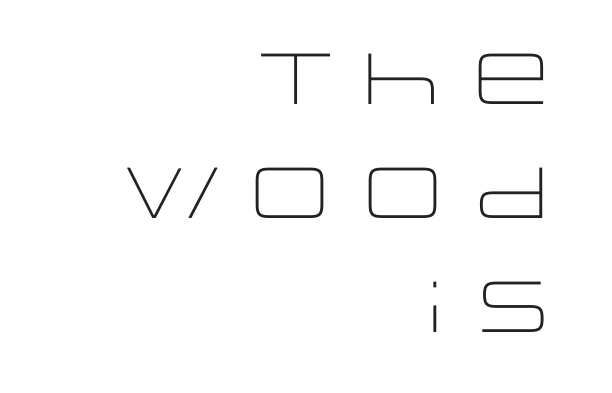
The image shows 72 px light, wide sans-serif type, upright; set right-aligned, normal line spacing (1.58x), normal letter spacing, not underlined; low stroke contrast and a large x-height.
